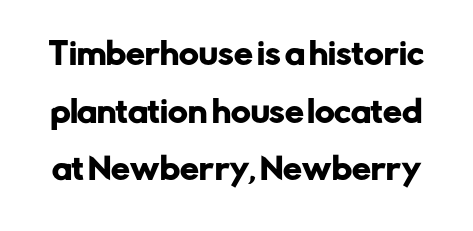
{"serif": "no", "italic": "no", "width": "normal", "stroke_contrast": "low", "x_height": "medium", "monospaced": "no", "underline": "no", "line_spacing": "loose", "line_spacing_ratio": 1.92, "letter_spacing": "normal", "letter_spacing_em": 0.0, "glyph_px": 30}
